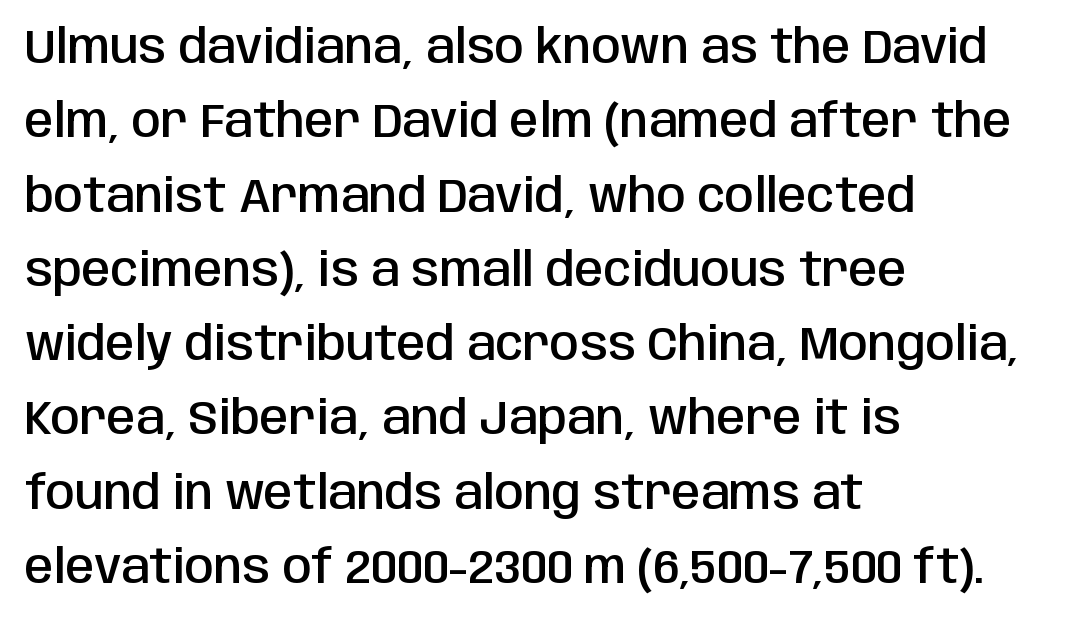
The strip under each line holds only bare page. Every letter is mildly thick-stroked: semibold rather than bold. Do the characters align in a grid? No, the font is proportional. Horizontally, the lines are justified to the leading edge only. There is no visible air inserted between adjacent glyphs. In terms of leading, this rendering sits right in the middle.
